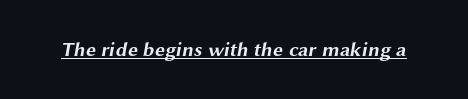
Q: Is the text bold? A: Yes.
Q: Is the text underlined? A: Yes.
Q: Is the spacing between letters normal or unusually wide? A: Normal.
